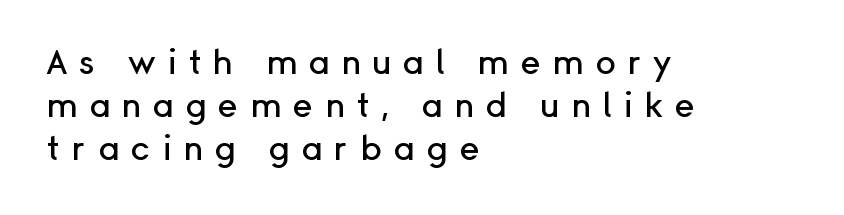
The image shows 34 px sans-serif type, upright; set left-aligned, normal line spacing (1.26x), unusually wide letter spacing (+0.34 em), not underlined; low stroke contrast and a medium x-height.
